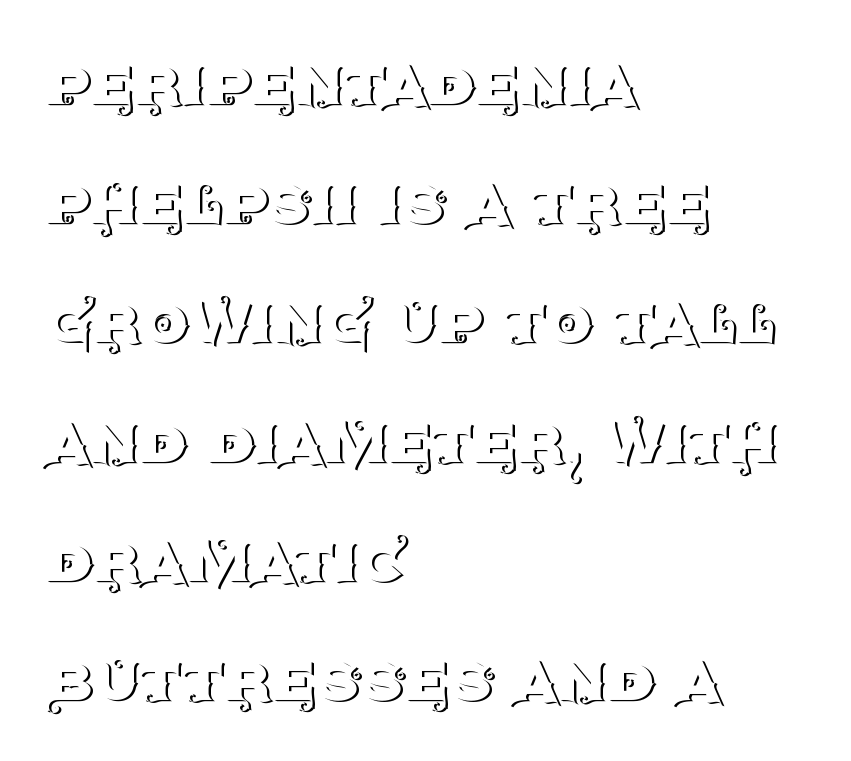
The image shows 75 px thin serif type, upright; set left-aligned, normal line spacing (1.59x), normal letter spacing, not underlined; medium stroke contrast and a large x-height.
